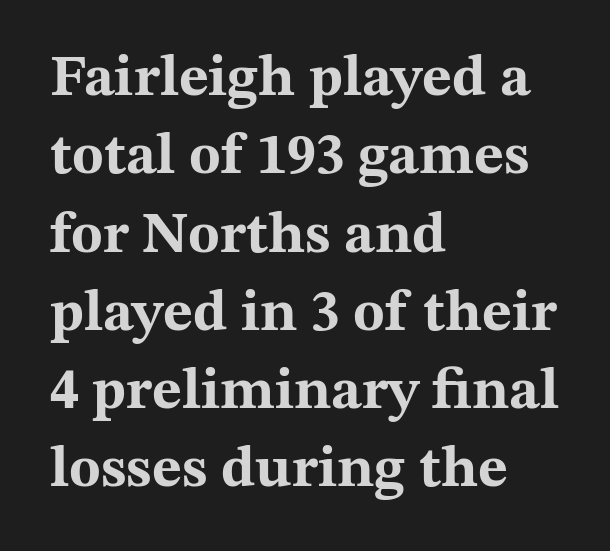
The image shows 58 px bold, wide serif type, upright; set left-aligned, normal line spacing (1.35x), normal letter spacing, not underlined; medium stroke contrast and a medium x-height.
